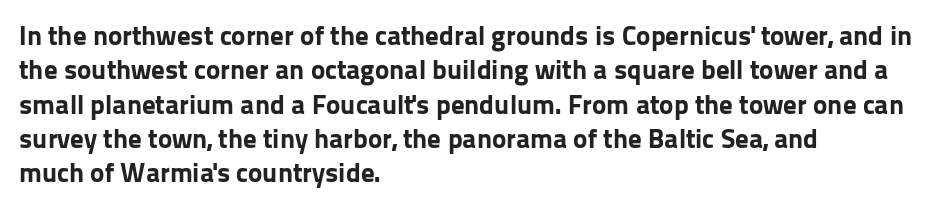
A typesetter would mark this as roman, not italic. Does the copy run flush right? No — it runs flush left. These words are printed bold, with thick strokes throughout. Successive baselines arrive at the customary interval. Caption: standard tracking, unaltered.
